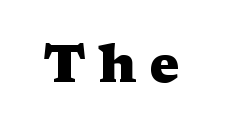
Type without underlining. Little horizontal feet cap the strokes, marking this as serif type. You could not count columns in this text — the font is proportionally spaced. Nope, not italic — everything's standing straight. Each glyph is drawn with heavy, bold strokes. Tracking here is generous; glyphs stand well apart from one another.
